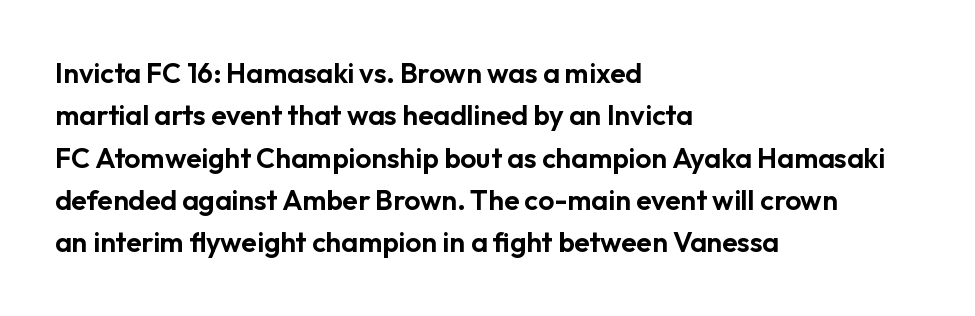
Q: Is the text italic (slanted)? A: No, it is upright.
Q: Is the typeface a serif or a sans-serif typeface? A: Sans-serif.
Q: Is the text underlined? A: No.
Q: How is the paragraph aligned? A: Left-aligned.
Q: Is the spacing between letters normal or unusually wide? A: Normal.
Q: Is the spacing between lines tight, normal or loose? A: Normal.
Q: Width (condensed, normal, or wide)? A: Normal.
Q: Stroke contrast? A: Low.
Q: x-height? A: Medium.
Q: Monospaced? A: No.
